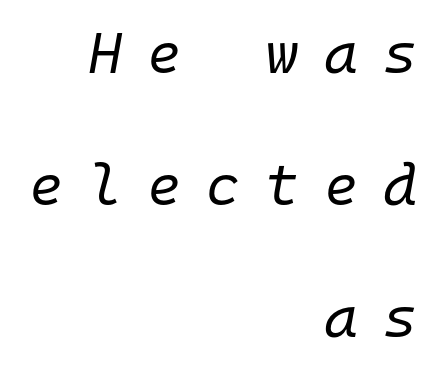
The image shows 58 px regular-weight type, italic (leaning right), monospaced; set right-aligned, loose line spacing (2.28x), unusually wide letter spacing (+0.43 em), not underlined; low stroke contrast and a medium x-height.
